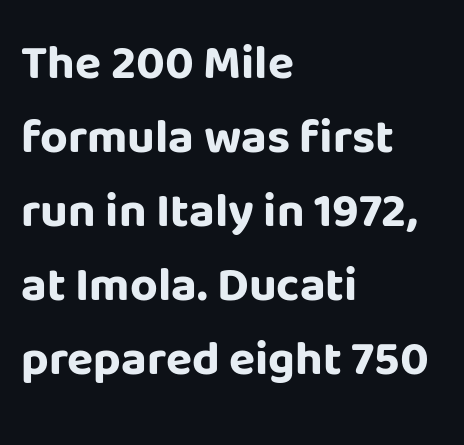
Descender tails drop into unmarked territory. The rendering uses a moderate line-height, typical for paragraphs. Does the weight exceed regular? Yes, all the way to bold. Standard letterfit; no display-style spreading of the glyphs.
